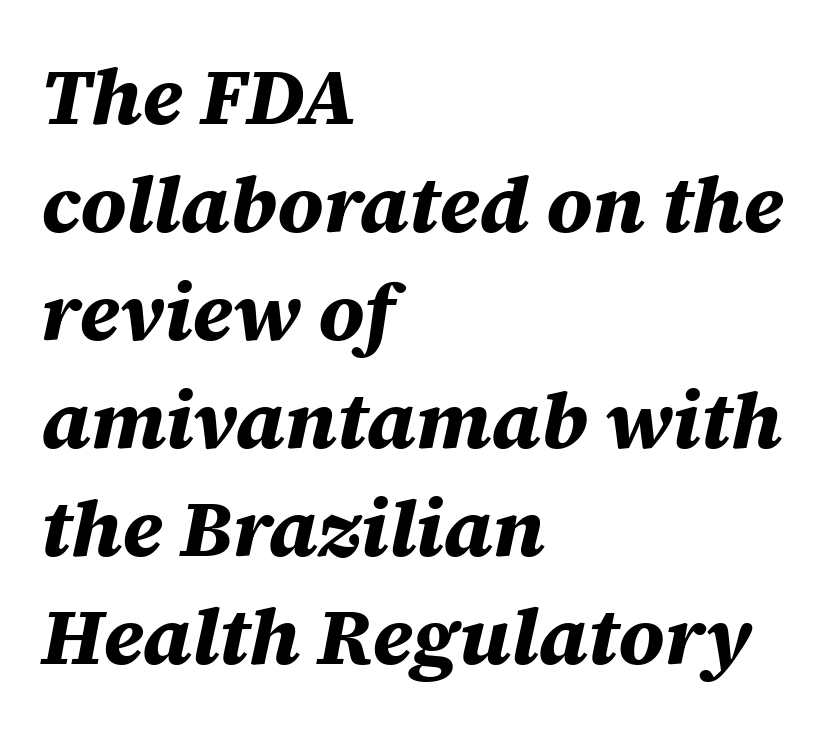
{"italic": "yes", "lean": "right", "slant_degrees": 12, "bold": "yes", "weight": "bold", "width": "normal", "stroke_contrast": "medium", "x_height": "large", "monospaced": "no", "underline": "no", "align": "left", "line_spacing": "normal", "line_spacing_ratio": 1.35, "letter_spacing": "normal", "letter_spacing_em": 0.0, "glyph_px": 80}
